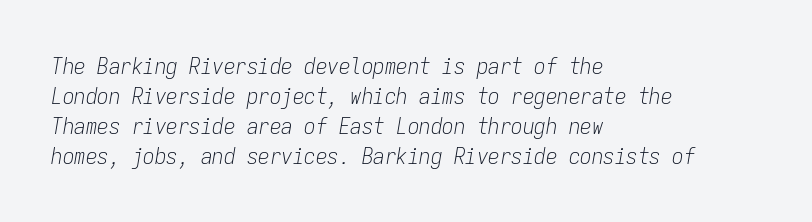
The ragged edge is on the right, which tells us the setting is flush left. The gaps between neighbouring characters are ordinary and unremarkable. Beneath every word, the page is bare. Stems here are at most as thick as an everyday book face.
